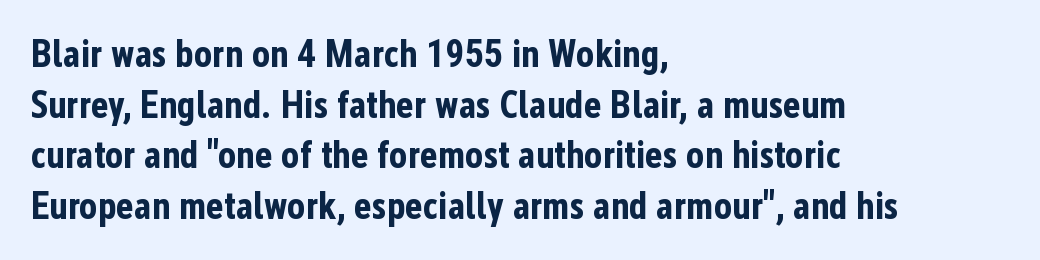
The image shows 38 px bold, condensed sans-serif type, upright; set left-aligned, normal line spacing (1.33x), normal letter spacing, not underlined; low stroke contrast and a medium x-height.
